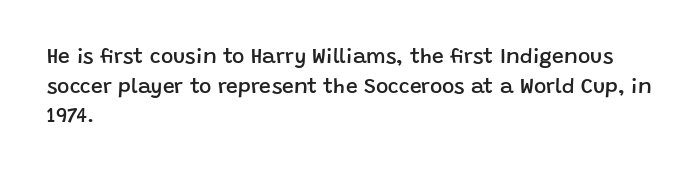
The image shows 21 px text type, upright; set left-aligned, normal line spacing (1.41x), normal letter spacing, not underlined.
